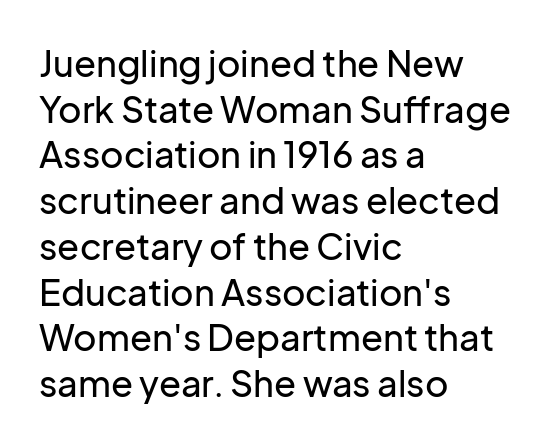
{"serif": "no", "italic": "no", "width": "normal", "stroke_contrast": "low", "x_height": "medium", "monospaced": "no", "underline": "no", "align": "left", "line_spacing": "normal", "line_spacing_ratio": 1.27, "letter_spacing": "normal", "letter_spacing_em": 0.0, "glyph_px": 36}
